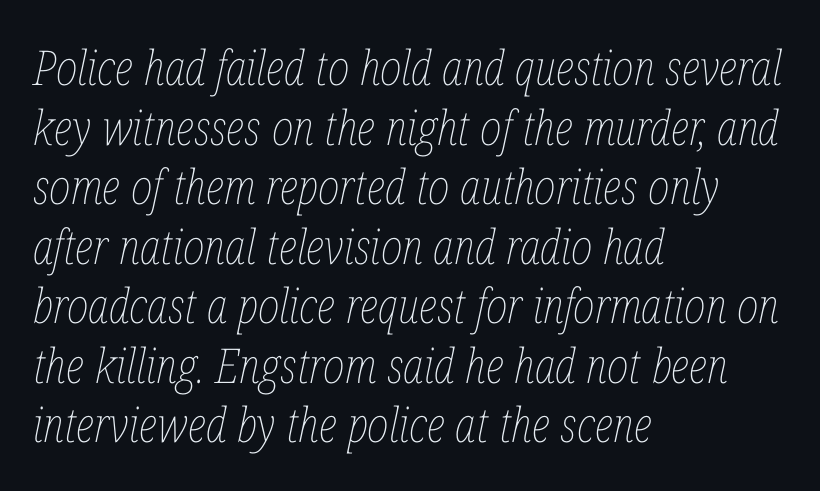
The image shows 48 px thin, condensed type, italic (leaning right); set left-aligned, line spacing 1.24x, normal letter spacing, not underlined; low stroke contrast and a medium x-height.
